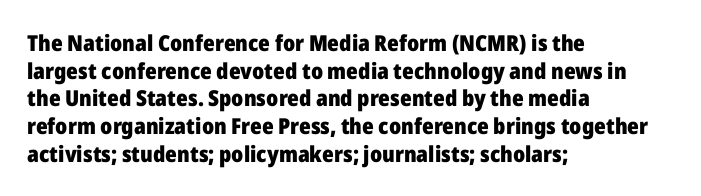
The image shows 22 px bold type, upright; set left-aligned, normal line spacing (1.26x), normal letter spacing, not underlined.
